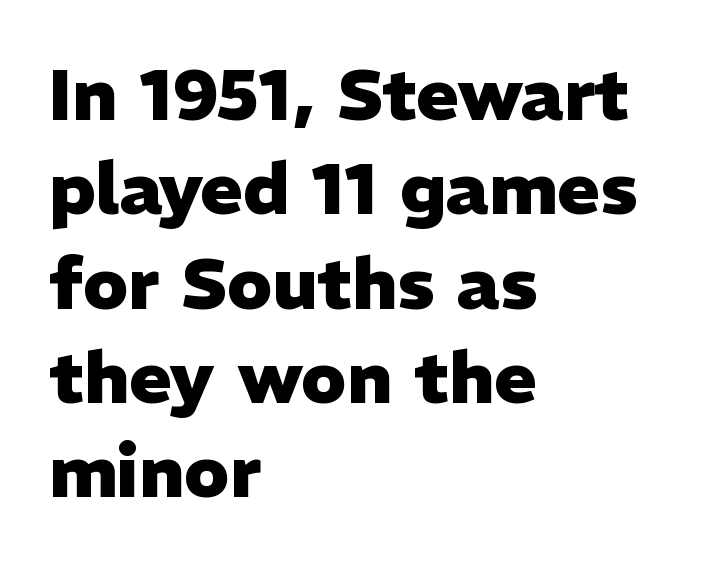
The image shows 72 px heavy sans-serif type, upright; set left-aligned, normal line spacing (1.31x), normal letter spacing, not underlined; low stroke contrast and a medium x-height.
